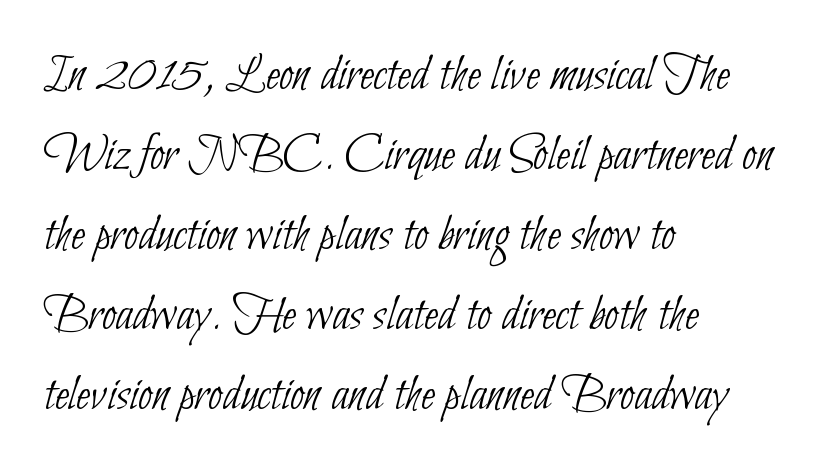
How would I describe the line gaps? Plain and ordinary. Character widths vary here, with narrow letters taking less room than wide ones. Plain, unruled lines of type. Nothing unusual about the tracking: characters are spaced as the font intends. Weight: regular or lighter. The text was rendered using a sans face with plain stroke endings.
